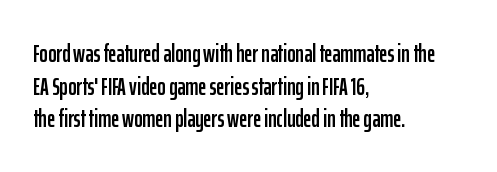
{"italic": "no", "underline": "no", "align": "left", "line_spacing": "normal", "line_spacing_ratio": 1.31, "letter_spacing": "normal", "letter_spacing_em": 0.0, "glyph_px": 25}
